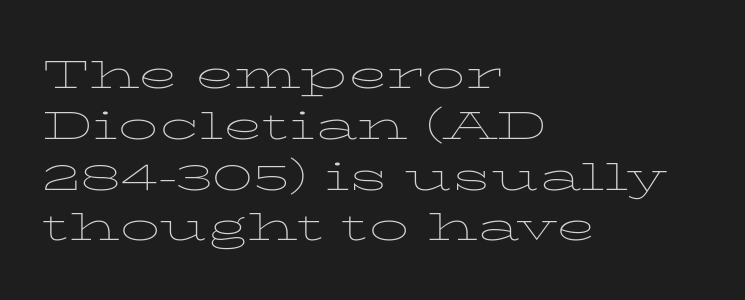
Q: Is the text bold? A: No.
Q: Is the text italic (slanted)? A: No, it is upright.
Q: Is the typeface a serif or a sans-serif typeface? A: Serif.
Q: Is the text underlined? A: No.
Q: How is the paragraph aligned? A: Left-aligned.
Q: Is the spacing between letters normal or unusually wide? A: Normal.
Q: Is the spacing between lines tight, normal or loose? A: Normal.
Q: Width (condensed, normal, or wide)? A: Wide.
Q: Stroke contrast? A: Low.
Q: x-height? A: Medium.
Q: Monospaced? A: No.
